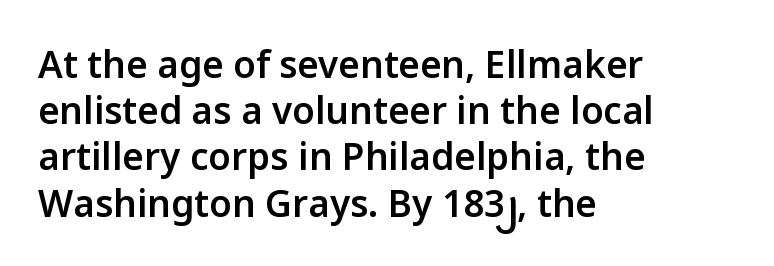
Here the designer chose a conventional face with non-uniform glyph widths. The words here are not underlined. No feet cap the strokes, marking this as sans-serif type. How heavy is the stroke? Medium-heavy — a semibold, shy of bold. The passage is arranged the way most books set body copy — flush left.
